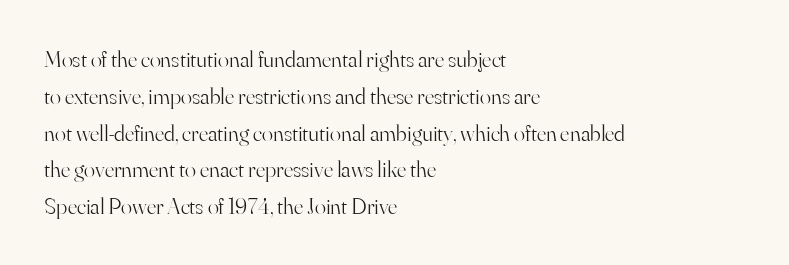
Q: Is the text bold? A: No.
Q: Is the text italic (slanted)? A: No, it is upright.
Q: Is the text underlined? A: No.
Q: How is the paragraph aligned? A: Left-aligned.
Q: Is the spacing between letters normal or unusually wide? A: Normal.
Q: Is the spacing between lines tight, normal or loose? A: Normal.
